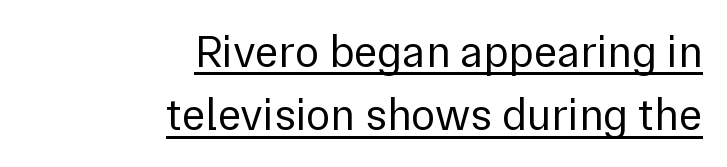
The image shows 45 px regular-weight sans-serif type, upright; set right-aligned, normal line spacing (1.41x), normal letter spacing, underlined; a medium x-height.
